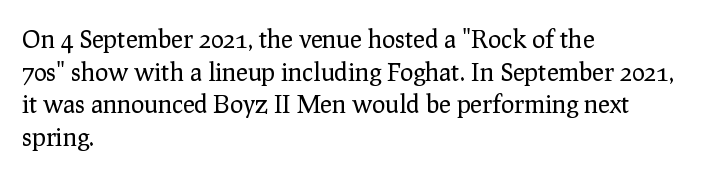
What's the leading like? Ordinary, nothing unusual. The passage shown has conventional tracking throughout. The typography opts for an upright posture over an oblique one. The passage is arranged the way most books set body copy — flush left.
